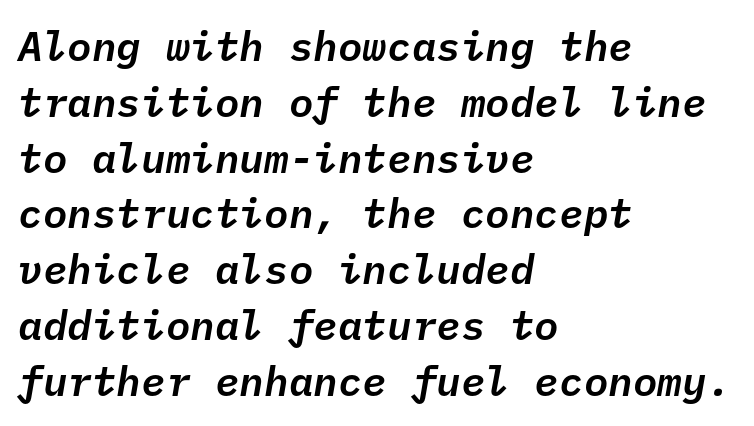
The image shows 41 px text type, italic (leaning right), monospaced; set left-aligned, normal line spacing (1.36x), normal letter spacing, not underlined; low stroke contrast and a medium x-height.
